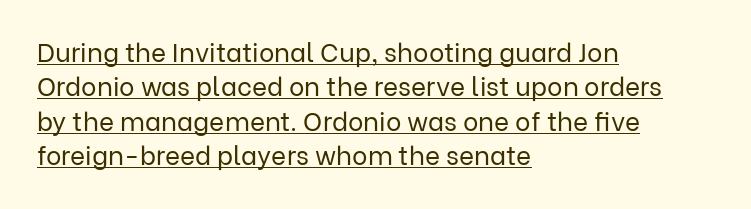
A quiet, ordinary-to-light weight characterises the typeface. Students, observe: this is what conventionally led text looks like. If you drew a line through each stem, it would be perfectly vertical. The ragged edge is on the right, which tells us the setting is flush left.
